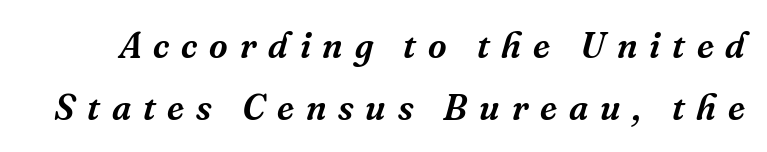
{"serif": "yes", "italic": "yes", "lean": "right", "slant_degrees": 16, "width": "normal", "stroke_contrast": "medium", "x_height": "medium", "monospaced": "no", "underline": "no", "line_spacing_ratio": 1.72, "letter_spacing": "wide", "letter_spacing_em": 0.33, "glyph_px": 36}
